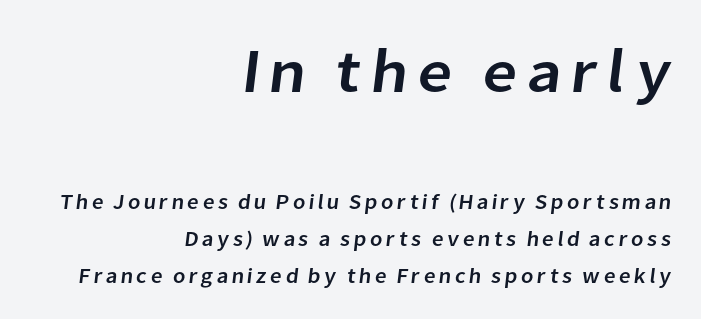
Size hierarchy here favors the leading block over the trailing one. Teacher's note: observe the even right margin — that is flush-right alignment. Here the designer chose a conventional face with non-uniform glyph widths. Serifs: no, the terminals of the letterforms are clean. Plain, unruled lines of type.
